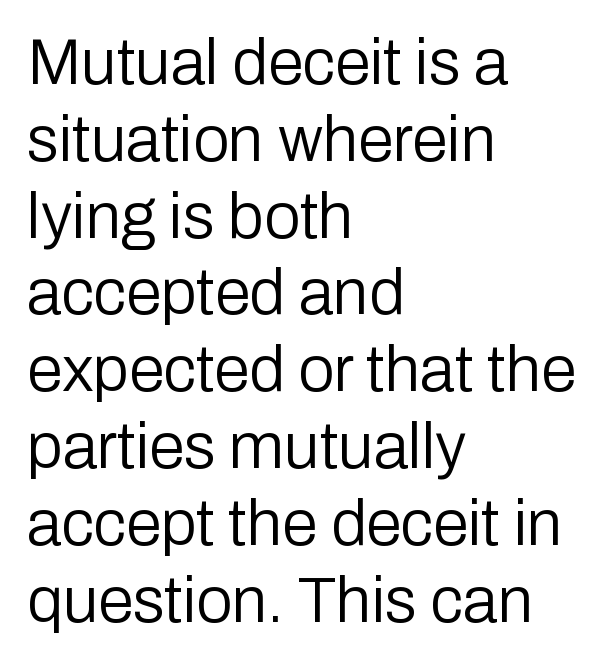
The image shows 64 px regular-weight sans-serif type, upright; set left-aligned, line spacing 1.2x, normal letter spacing, not underlined; low stroke contrast and a medium x-height.
